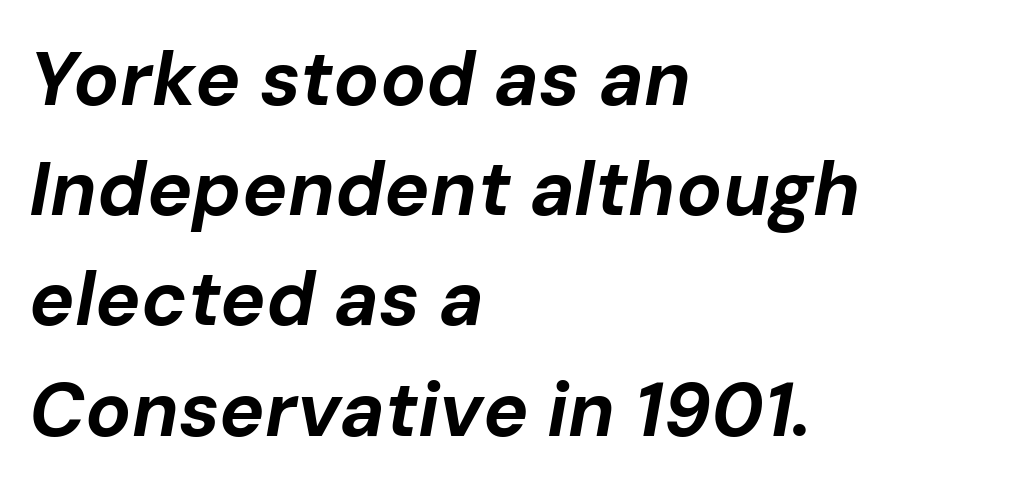
Q: Is the text bold? A: Yes.
Q: Is the text italic (slanted)? A: Yes, it leans right by about 10 degrees.
Q: Is the text underlined? A: No.
Q: How is the paragraph aligned? A: Left-aligned.
Q: Is the spacing between letters normal or unusually wide? A: Normal.
Q: Is the spacing between lines tight, normal or loose? A: Normal.
Q: Width (condensed, normal, or wide)? A: Normal.
Q: Stroke contrast? A: Low.
Q: x-height? A: Medium.
Q: Monospaced? A: No.
